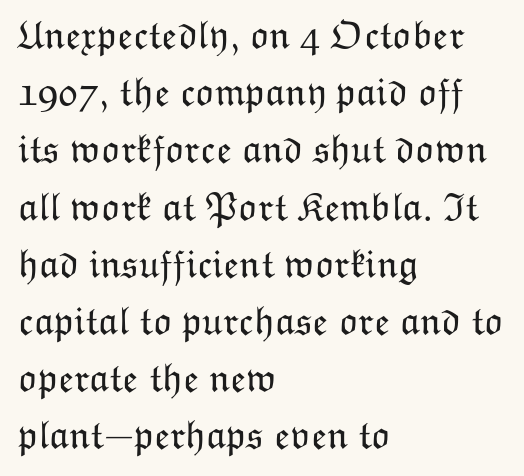
{"italic": "no", "bold": "no", "weight": "light", "width": "normal", "stroke_contrast": "low", "x_height": "medium", "monospaced": "no", "underline": "no", "align": "left", "line_spacing": "normal", "line_spacing_ratio": 1.43, "letter_spacing": "normal", "letter_spacing_em": 0.0, "glyph_px": 40}
